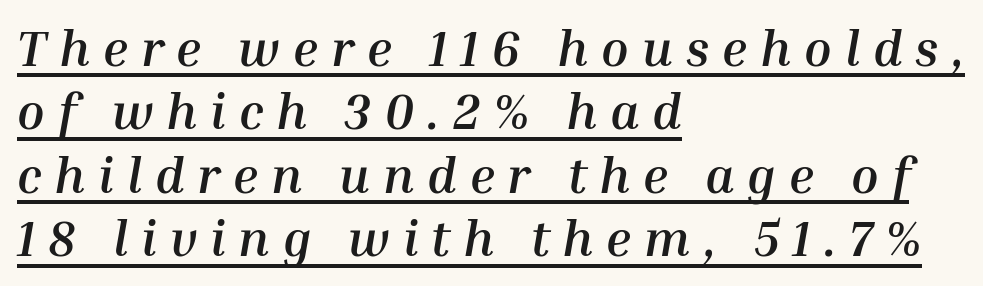
{"italic": "yes", "lean": "right", "slant_degrees": 10, "bold": "yes", "weight": "semibold", "width": "normal", "stroke_contrast": "medium", "x_height": "medium", "monospaced": "no", "underline": "yes", "align": "left", "line_spacing": "normal", "line_spacing_ratio": 1.27, "letter_spacing": "wide", "letter_spacing_em": 0.26, "glyph_px": 50}
